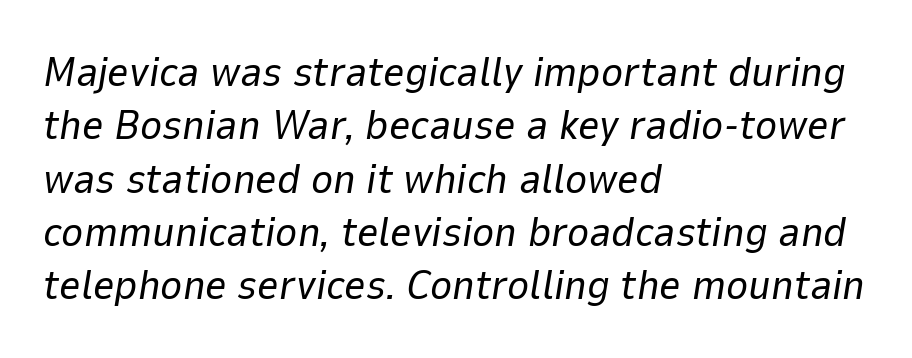
{"italic": "yes", "lean": "right", "slant_degrees": 9, "bold": "no", "weight": "regular", "width": "normal", "stroke_contrast": "low", "x_height": "medium", "monospaced": "no", "underline": "no", "align": "left", "line_spacing": "normal", "line_spacing_ratio": 1.27, "letter_spacing": "normal", "letter_spacing_em": 0.0, "glyph_px": 42}
